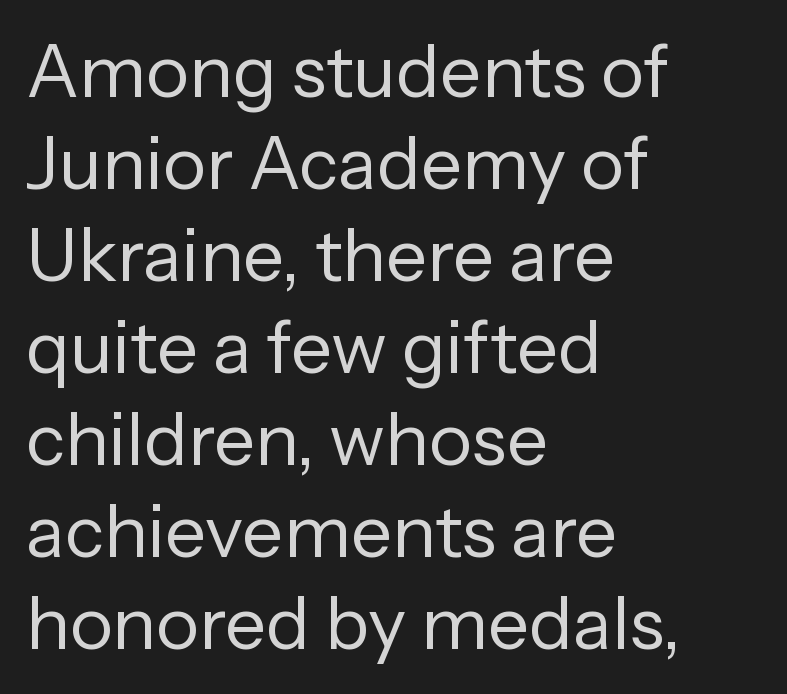
The letters sit at their default tracking, neither squeezed nor spread. All the whitespace from short lines collects on the right. Varying glyph widths throughout — classic text-font behaviour. Unlike a traditional serif, this face leaves its strokes unadorned. No heavy texture on the line: the type isn't bold. Whoever set this chose a conventional vertical rhythm.
